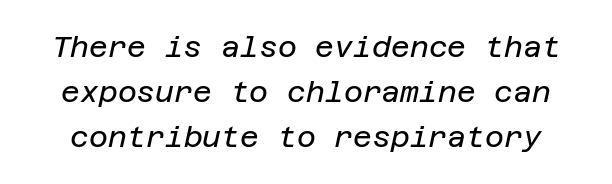
The image shows 29 px regular-weight type, italic (leaning right); set normal line spacing (1.56x), normal letter spacing, not underlined; low stroke contrast and a large x-height.
